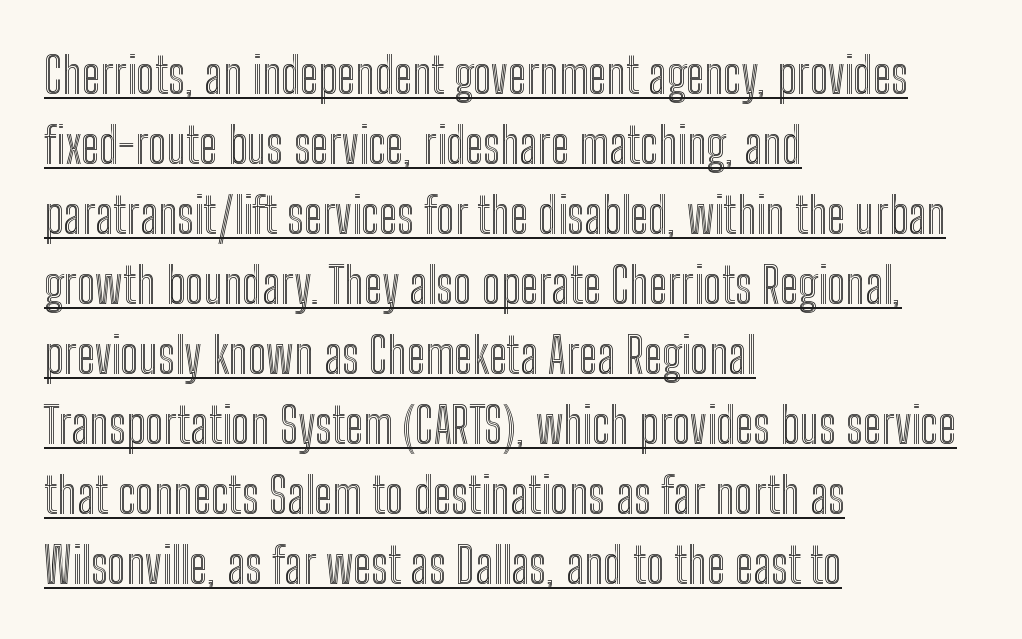
The image shows 50 px condensed type, upright; set left-aligned, normal line spacing (1.4x), normal letter spacing, underlined; a medium x-height.
